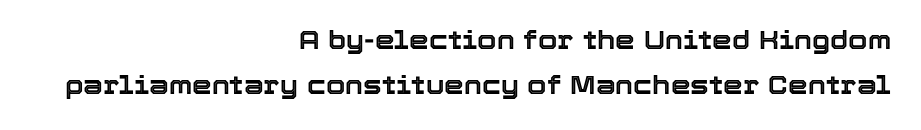
All the whitespace from short lines collects on the left. This sample uses an upright cut, with every glyph sitting square on the baseline. Letters rest on an invisible, unmarked baseline. The letterforms sit shoulder to shoulder at normal distance.
